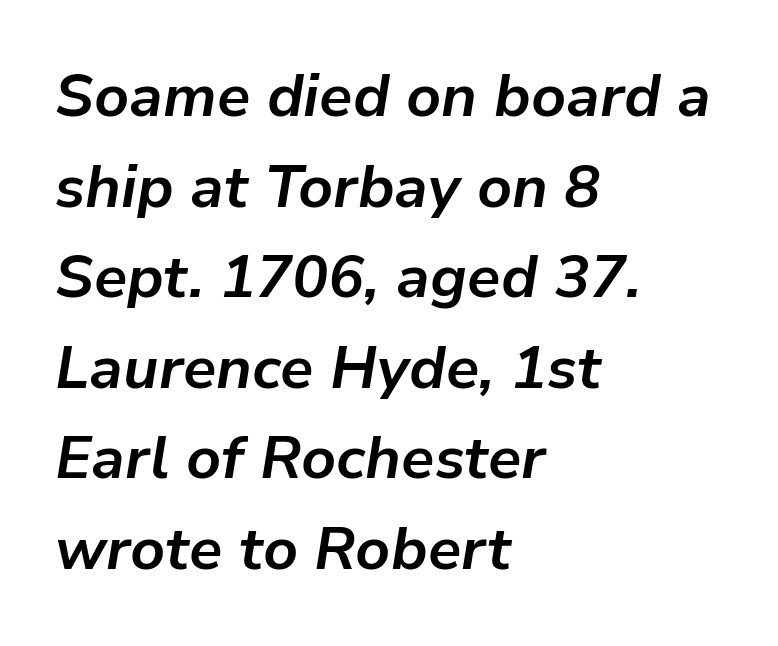
The paragraph shown leans on its left margin. You could call the tracking neutral — neither tight nor loose. Think of a printed novel: that variable character pitch is what you see here. Letters rest on an invisible, unmarked baseline.
